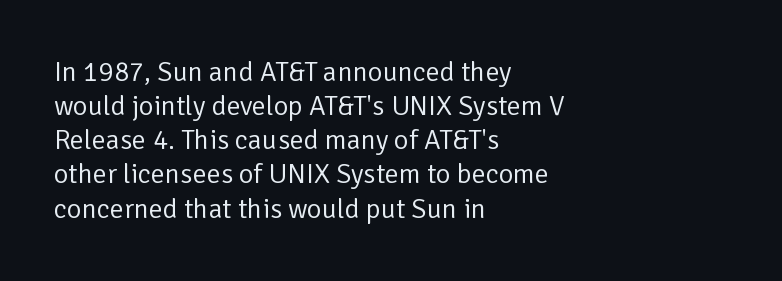
Q: Is the text bold? A: No.
Q: Is the text italic (slanted)? A: No, it is upright.
Q: Is the typeface a serif or a sans-serif typeface? A: Sans-serif.
Q: Is the text underlined? A: No.
Q: How is the paragraph aligned? A: Left-aligned.
Q: Is the spacing between letters normal or unusually wide? A: Normal.
Q: Width (condensed, normal, or wide)? A: Normal.
Q: Stroke contrast? A: Low.
Q: x-height? A: Medium.
Q: Monospaced? A: No.
